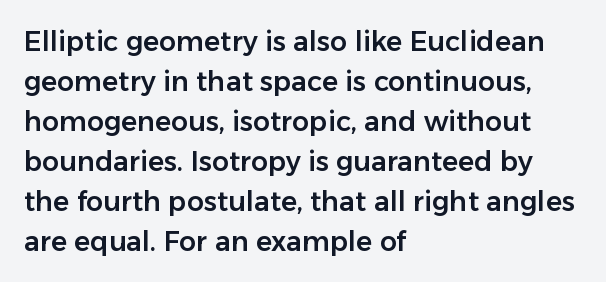
{"italic": "no", "underline": "no", "align": "left", "line_spacing": "normal", "line_spacing_ratio": 1.48, "letter_spacing": "normal", "letter_spacing_em": 0.0, "glyph_px": 27}
